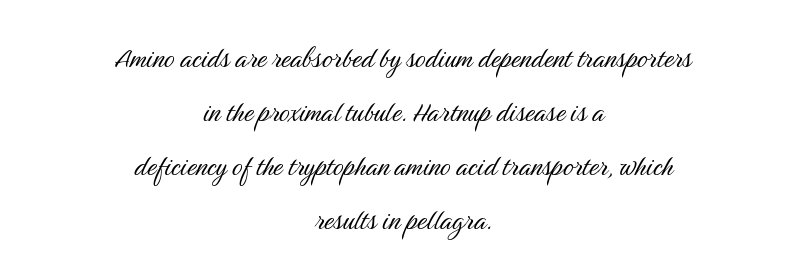
Q: Is the text bold? A: No.
Q: Is the text italic (slanted)? A: Yes.
Q: Is the typeface a serif or a sans-serif typeface? A: Sans-serif.
Q: Is the text underlined? A: No.
Q: How is the paragraph aligned? A: Centered.
Q: Is the spacing between letters normal or unusually wide? A: Normal.
Q: Is the spacing between lines tight, normal or loose? A: Normal.
Q: Width (condensed, normal, or wide)? A: Condensed.
Q: Stroke contrast? A: Medium.
Q: x-height? A: Medium.
Q: Monospaced? A: No.
